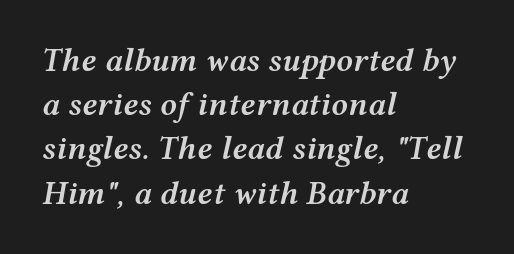
The image shows 33 px semibold, wide type, italic (leaning right); set left-aligned, normal line spacing (1.34x), normal letter spacing, not underlined; medium stroke contrast and a medium x-height.
